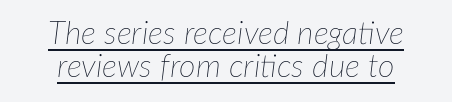
{"italic": "yes", "lean": "right", "slant_degrees": 7, "bold": "no", "weight": "thin", "width": "normal", "stroke_contrast": "low", "x_height": "medium", "monospaced": "no", "underline": "yes", "line_spacing": "tight", "line_spacing_ratio": 1.02, "letter_spacing": "normal", "letter_spacing_em": 0.0, "glyph_px": 32}
